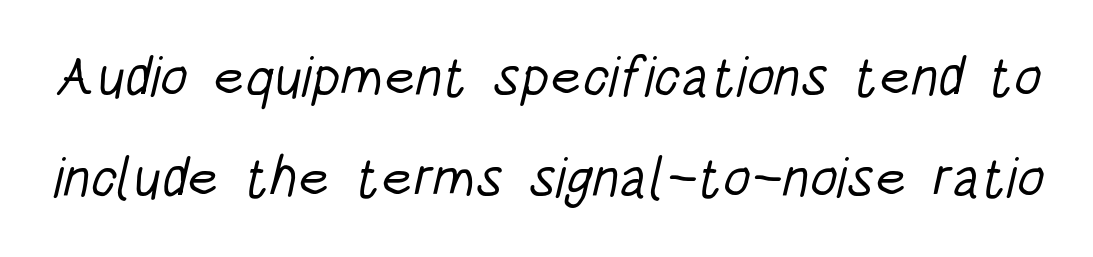
Q: Is the text bold? A: No.
Q: Is the typeface a serif or a sans-serif typeface? A: Sans-serif.
Q: Is the text underlined? A: No.
Q: Is the spacing between letters normal or unusually wide? A: Normal.
Q: Width (condensed, normal, or wide)? A: Condensed.
Q: Stroke contrast? A: Low.
Q: x-height? A: Large.
Q: Monospaced? A: No.
